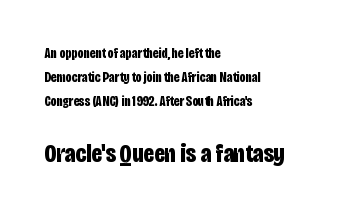
Q: Is the text bold? A: Yes.
Q: Is the text italic (slanted)? A: No, it is upright.
Q: Is the text underlined? A: No.
Q: How is the paragraph aligned? A: Left-aligned.
Q: Is the spacing between letters normal or unusually wide? A: Normal.
Q: Which block of text is set in a larger size, the first (top) or the second (bottom)? A: The second (bottom) one.
